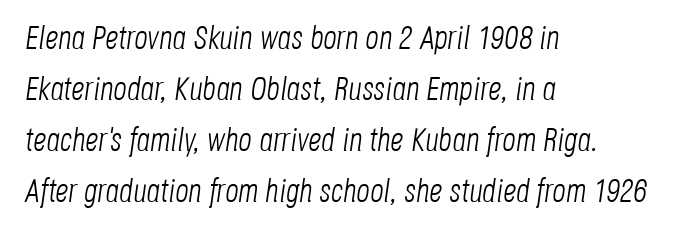
The image shows 33 px light, condensed type, italic (leaning right); set left-aligned, normal line spacing (1.55x), normal letter spacing, not underlined; low stroke contrast and a large x-height.
